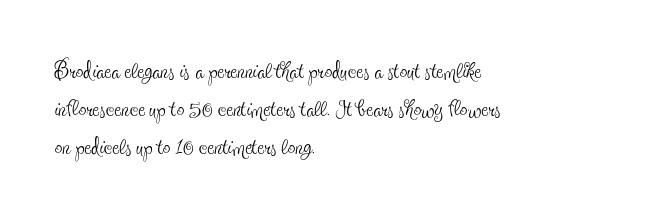
{"serif": "yes", "bold": "no", "weight": "thin", "width": "condensed", "x_height": "small", "monospaced": "no", "underline": "no", "align": "left", "line_spacing_ratio": 1.23, "letter_spacing": "normal", "letter_spacing_em": 0.0, "glyph_px": 31}
